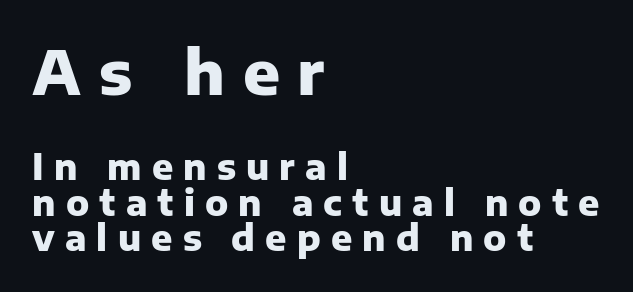
{"serif": "no", "italic": "no", "bold": "yes", "weight": "heavy", "width": "normal", "stroke_contrast": "low", "x_height": "medium", "monospaced": "no", "underline": "no", "align": "left", "line_spacing": "tight", "line_spacing_ratio": 1.02, "letter_spacing": "wide", "letter_spacing_em": 0.29, "larger_block": "first", "size_ratio": 1.74, "glyph_px": 61}
